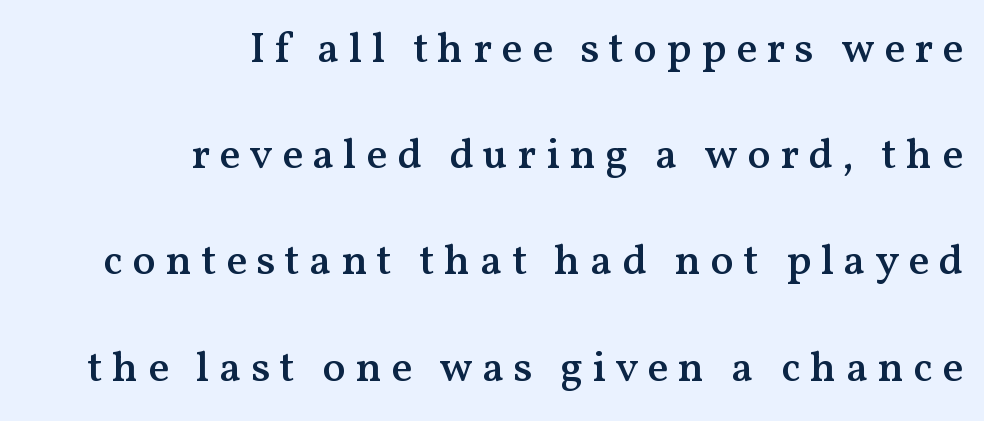
A flush-right, rag-left setting is used for this passage. Underline: absent. Type style note: has serifs. Quick note: not italic, upright. The designer dialed line spacing up above the default. The rendering uses natural spacing where letterforms have individual widths.
